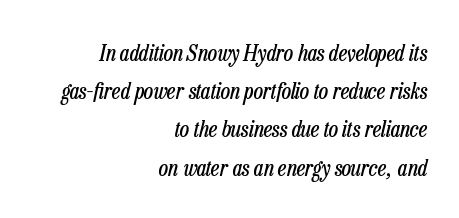
{"italic": "yes", "lean": "right", "slant_degrees": 13, "bold": "no", "underline": "no", "align": "right", "line_spacing": "normal", "line_spacing_ratio": 1.66, "letter_spacing": "normal", "letter_spacing_em": 0.0, "glyph_px": 23}
